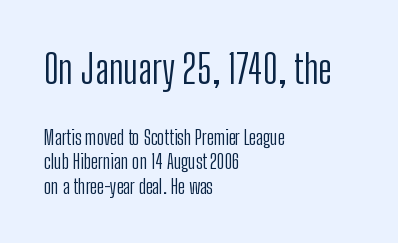
Beneath every word, the page is bare. To sum up the face: it is a sans, with no serifs. Standard letterfit; no display-style spreading of the glyphs. The letters advance in unequal steps, a hallmark of proportional type. All the whitespace from short lines collects on the right. Visually, the top section dominates because its glyphs are scaled up.
